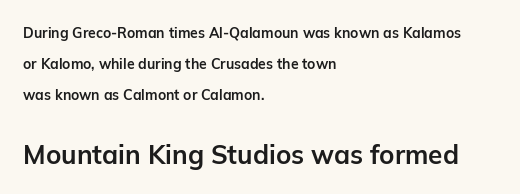
The image shows 26 px bold type, upright; set left-aligned, loose line spacing (2.21x), normal letter spacing, not underlined; the second (bottom) block is 1.86x larger.
